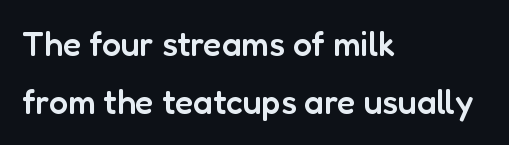
Q: Is the text bold? A: Semi-bold.
Q: Is the text italic (slanted)? A: No, it is upright.
Q: Is the typeface a serif or a sans-serif typeface? A: Sans-serif.
Q: Is the text underlined? A: No.
Q: How is the paragraph aligned? A: Left-aligned.
Q: Is the spacing between letters normal or unusually wide? A: Normal.
Q: Is the spacing between lines tight, normal or loose? A: Normal.
Q: Width (condensed, normal, or wide)? A: Normal.
Q: Stroke contrast? A: Low.
Q: x-height? A: Medium.
Q: Monospaced? A: No.
